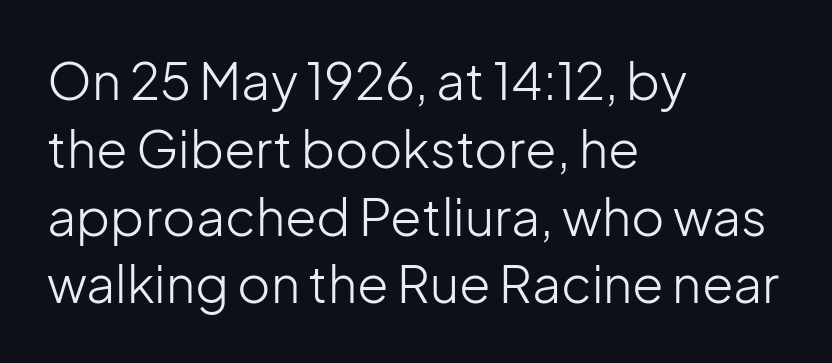
{"serif": "no", "italic": "no", "bold": "no", "weight": "light", "width": "normal", "stroke_contrast": "low", "x_height": "medium", "monospaced": "no", "underline": "no", "align": "left", "line_spacing": "normal", "line_spacing_ratio": 1.33, "letter_spacing": "normal", "letter_spacing_em": 0.0, "glyph_px": 51}
